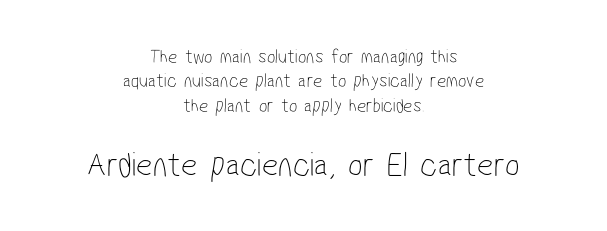
The image shows 35 px thin, condensed sans-serif type; set centered, line spacing 1.22x, normal letter spacing, not underlined; the second (bottom) block is 1.75x larger; low stroke contrast and a medium x-height.
